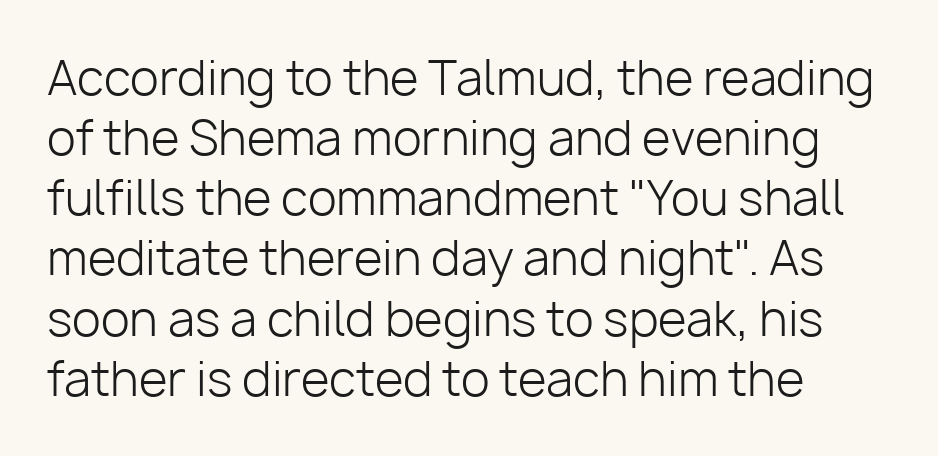
Q: Is the text bold? A: No.
Q: Is the text italic (slanted)? A: No, it is upright.
Q: Is the typeface a serif or a sans-serif typeface? A: Sans-serif.
Q: Is the text underlined? A: No.
Q: How is the paragraph aligned? A: Left-aligned.
Q: Is the spacing between letters normal or unusually wide? A: Normal.
Q: Is the spacing between lines tight, normal or loose? A: Normal.
Q: Width (condensed, normal, or wide)? A: Normal.
Q: Stroke contrast? A: Low.
Q: x-height? A: Medium.
Q: Monospaced? A: No.
